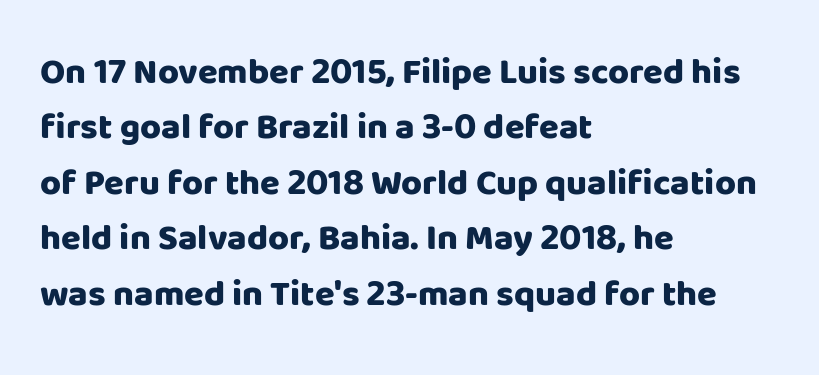
The designer left line spacing at the default. This is the regular roman posture of the typeface. To sum up the face: it is a sans, with no serifs. Inter-character spacing is left at the font's built-in metrics. Thick stems and heavy bowls — unmistakably bold.
